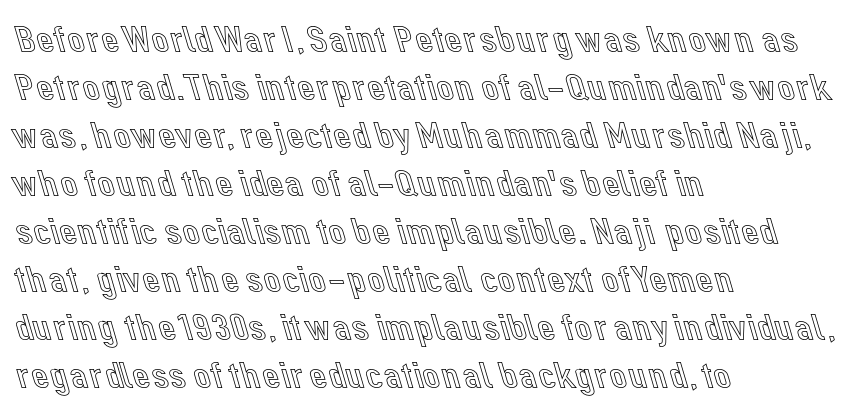
{"width": "normal", "x_height": "medium", "monospaced": "no", "underline": "no", "align": "left", "line_spacing_ratio": 1.23, "letter_spacing": "normal", "letter_spacing_em": 0.0, "glyph_px": 39}
